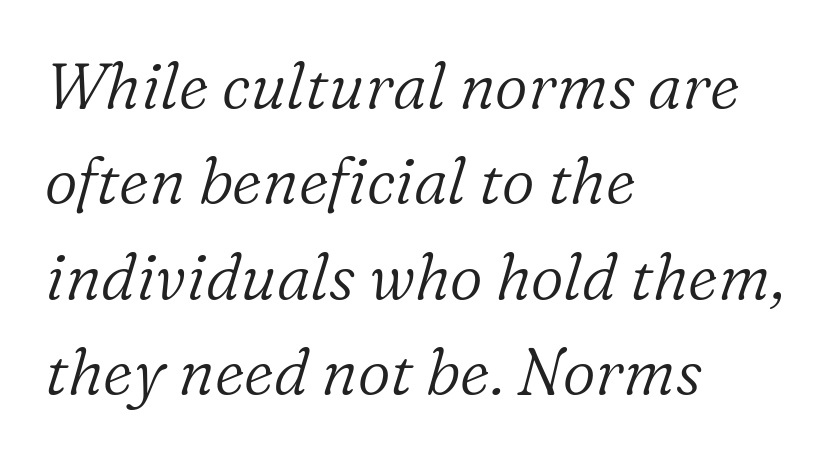
The image shows 64 px light serif type, italic (leaning right); set left-aligned, normal line spacing (1.49x), normal letter spacing, not underlined; low stroke contrast and a medium x-height.
